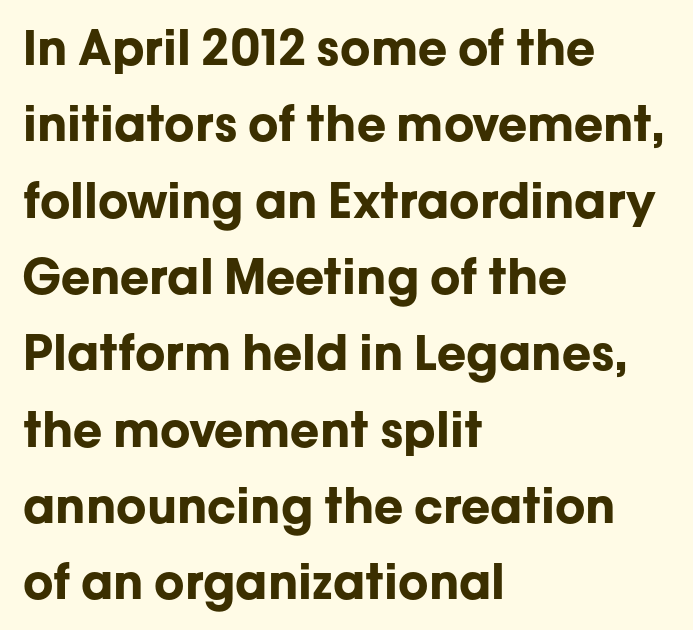
Typeset ragged right — the left edge is the straight one. Beneath every word, the page is bare. Here the designer chose a conventional face with non-uniform glyph widths. One glance says typical: line gaps are just what's usual. Summary of weight: heavy, a full bold.
